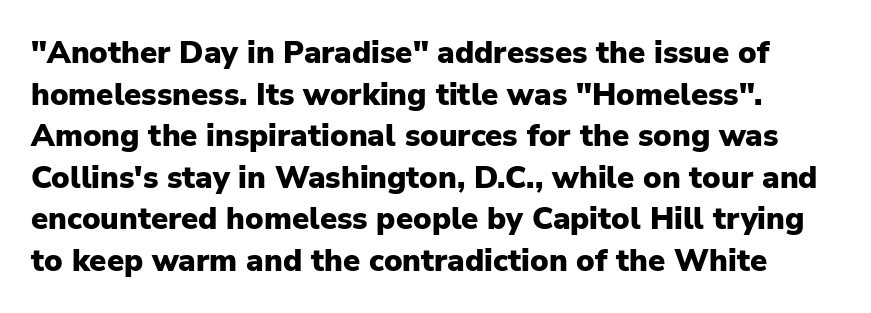
{"serif": "no", "italic": "no", "bold": "yes", "weight": "heavy", "width": "normal", "stroke_contrast": "low", "x_height": "medium", "monospaced": "no", "underline": "no", "line_spacing": "normal", "line_spacing_ratio": 1.34, "letter_spacing": "normal", "letter_spacing_em": 0.0, "glyph_px": 31}
